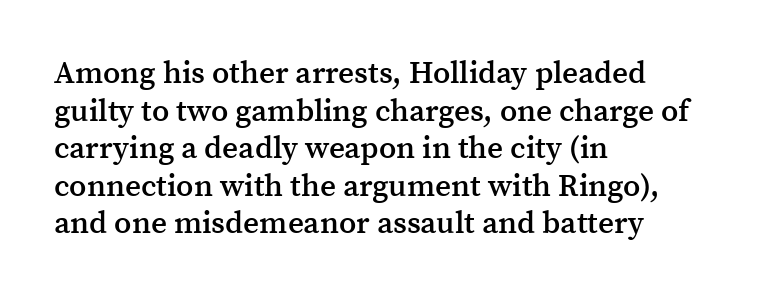
{"serif": "yes", "italic": "no", "bold": "semi", "weight": "semibold", "width": "normal", "stroke_contrast": "medium", "x_height": "medium", "monospaced": "no", "underline": "no", "align": "left", "line_spacing_ratio": 1.21, "letter_spacing": "normal", "letter_spacing_em": 0.0, "glyph_px": 31}
